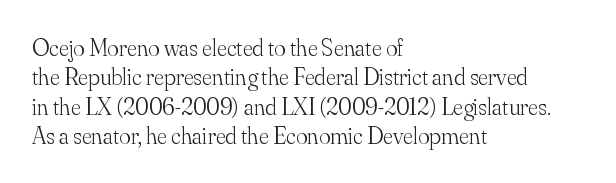
The image shows 24 px text type, upright; set left-aligned, line spacing 1.22x, normal letter spacing, not underlined.
